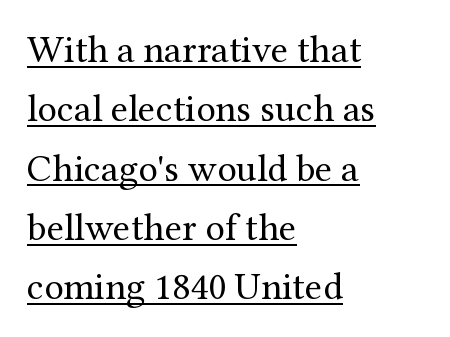
Q: Is the text bold? A: No.
Q: Is the text italic (slanted)? A: No, it is upright.
Q: Is the typeface a serif or a sans-serif typeface? A: Serif.
Q: Is the text underlined? A: Yes.
Q: How is the paragraph aligned? A: Left-aligned.
Q: Is the spacing between letters normal or unusually wide? A: Normal.
Q: Is the spacing between lines tight, normal or loose? A: Normal.
Q: Width (condensed, normal, or wide)? A: Normal.
Q: Stroke contrast? A: Medium.
Q: x-height? A: Medium.
Q: Monospaced? A: No.
